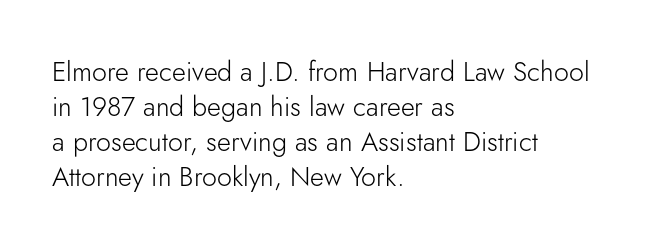
Q: Is the text bold? A: No.
Q: Is the text italic (slanted)? A: No, it is upright.
Q: Is the text underlined? A: No.
Q: How is the paragraph aligned? A: Left-aligned.
Q: Is the spacing between letters normal or unusually wide? A: Normal.
Q: Is the spacing between lines tight, normal or loose? A: Normal.
